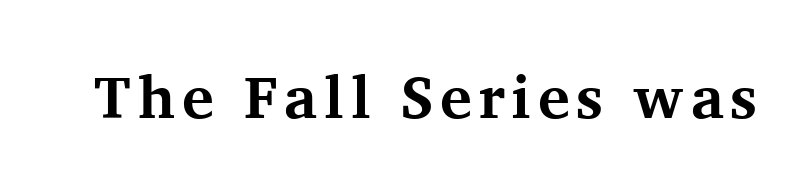
{"serif": "yes", "italic": "no", "bold": "yes", "weight": "bold", "width": "normal", "stroke_contrast": "medium", "x_height": "medium", "monospaced": "no", "underline": "no", "glyph_px": 60}
